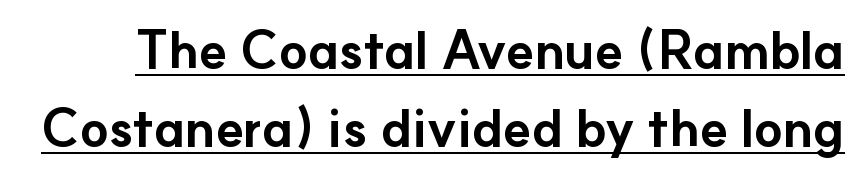
Students, note that the glyphs here touch the page at normal intervals. The lettering is marked with a stroke running underneath it. The rendering uses natural spacing where letterforms have individual widths. Italic? Not at all — the glyphs are vertical.
